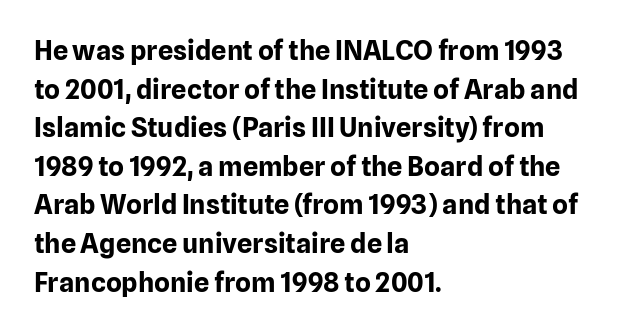
{"italic": "no", "bold": "yes", "underline": "no", "align": "left", "line_spacing": "normal", "line_spacing_ratio": 1.43, "letter_spacing": "normal", "letter_spacing_em": 0.0, "glyph_px": 27}
